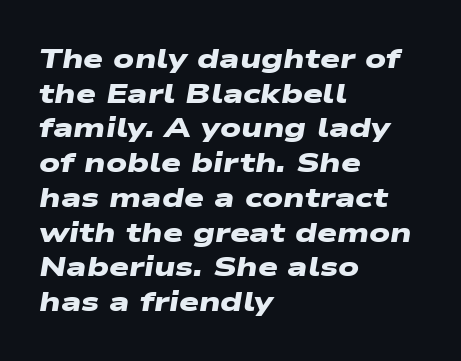
{"serif": "no", "bold": "yes", "weight": "heavy", "width": "wide", "stroke_contrast": "low", "x_height": "medium", "monospaced": "no", "underline": "no", "align": "left", "line_spacing_ratio": 1.24, "letter_spacing": "normal", "letter_spacing_em": 0.0, "glyph_px": 28}
